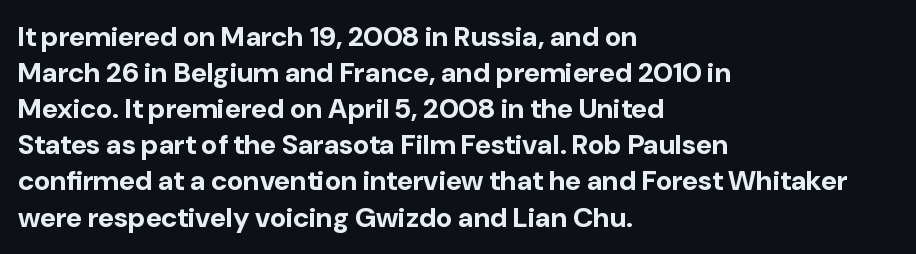
Note the varied advance widths — an 'i' is clearly narrower than an 'm'. Where is the straight margin? On the left. The specimen reads as upright at a glance. Clear beneath every line of the passage.
